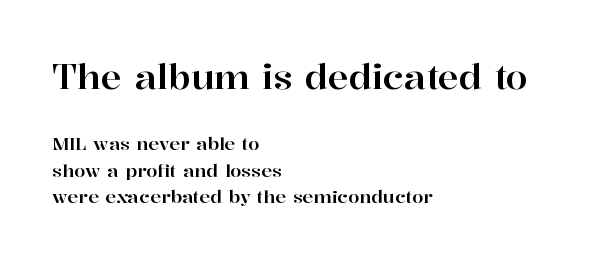
The space beneath each line is pristine and unruled. Horizontal bands of white between lines are of average thickness. The paragraph shown leans on its left margin. Note: larger setting up top, smaller setting below.
